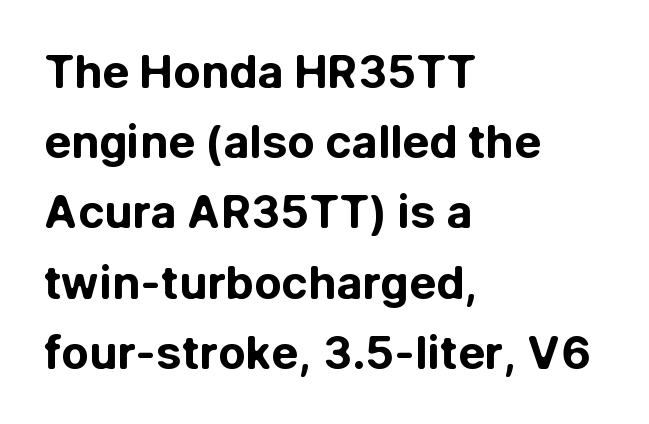
Q: Is the text bold? A: Yes.
Q: Is the text italic (slanted)? A: No, it is upright.
Q: Is the typeface a serif or a sans-serif typeface? A: Sans-serif.
Q: Is the text underlined? A: No.
Q: How is the paragraph aligned? A: Left-aligned.
Q: Is the spacing between letters normal or unusually wide? A: Normal.
Q: Is the spacing between lines tight, normal or loose? A: Normal.
Q: Width (condensed, normal, or wide)? A: Normal.
Q: Stroke contrast? A: Low.
Q: x-height? A: Medium.
Q: Monospaced? A: No.
